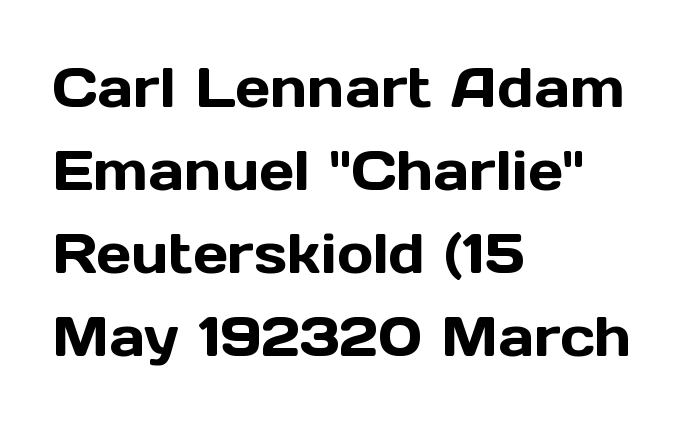
{"serif": "no", "italic": "no", "width": "normal", "x_height": "medium", "monospaced": "no", "underline": "no", "align": "left", "line_spacing": "normal", "line_spacing_ratio": 1.51, "letter_spacing": "normal", "letter_spacing_em": 0.0, "glyph_px": 55}
